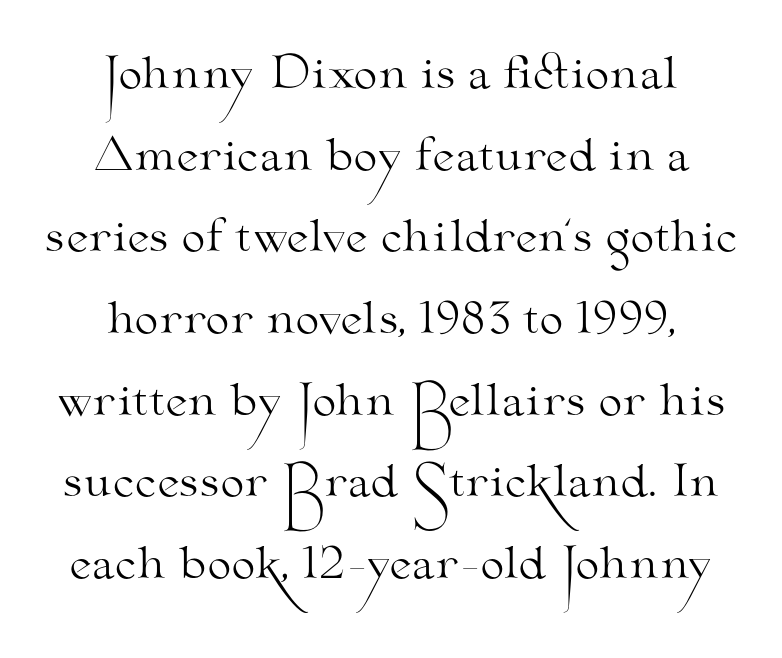
The image shows 43 px light, wide serif type, upright; set centered, loose line spacing (1.9x), normal letter spacing, not underlined; medium stroke contrast and a small x-height.
